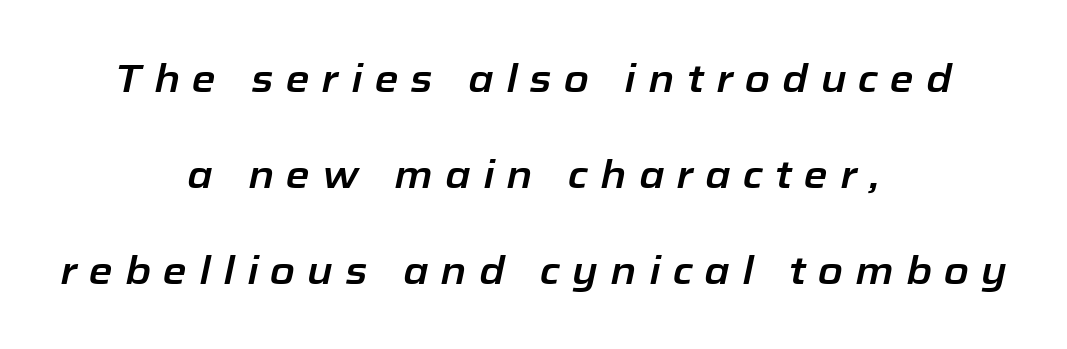
A typesetter would call this leading open, well beyond the default. Someone cranked the tracking dial way up on this one. Unmarked baselines from the first word to the last. Which margin do the lines hug? Neither — every line sits in the middle.
